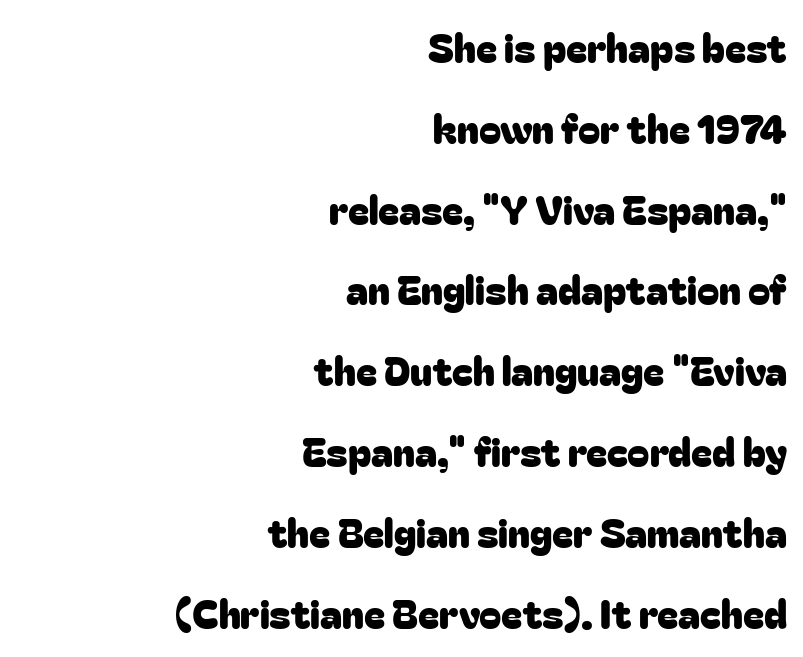
The image shows 40 px sans-serif type, upright; set right-aligned, loose line spacing (2.02x), normal letter spacing, not underlined; low stroke contrast and a medium x-height.
